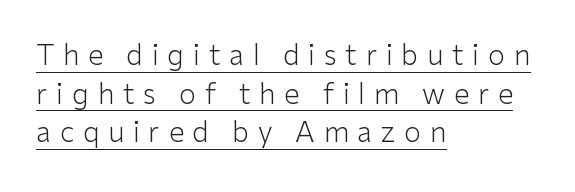
Ordinary non-slanted type is in use. No feet cap the strokes, marking this as sans-serif type. Counters stay open thanks to moderate or lighter strokes. Letter spacing: wide. The glyphs are accompanied by a horizontal stroke just below them. The lines are quadded left.
